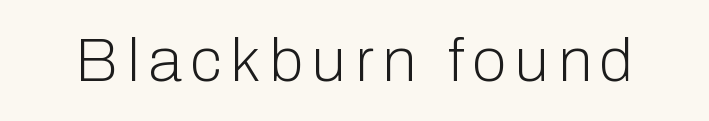
Q: Is the text bold? A: No.
Q: Is the text italic (slanted)? A: No, it is upright.
Q: Is the typeface a serif or a sans-serif typeface? A: Sans-serif.
Q: Is the text underlined? A: No.
Q: Width (condensed, normal, or wide)? A: Normal.
Q: Stroke contrast? A: Low.
Q: x-height? A: Medium.
Q: Monospaced? A: No.
